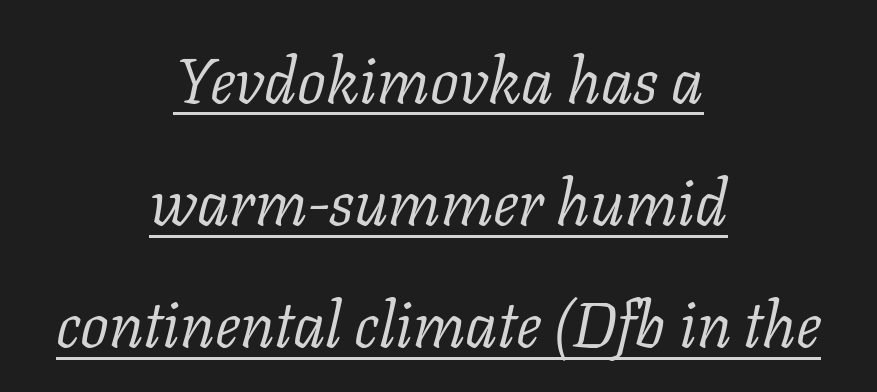
{"serif": "yes", "italic": "yes", "lean": "right", "slant_degrees": 11, "bold": "no", "weight": "light", "width": "normal", "stroke_contrast": "low", "x_height": "medium", "monospaced": "no", "underline": "yes", "align": "center", "line_spacing": "loose", "line_spacing_ratio": 1.91, "letter_spacing": "normal", "letter_spacing_em": 0.0, "glyph_px": 64}
